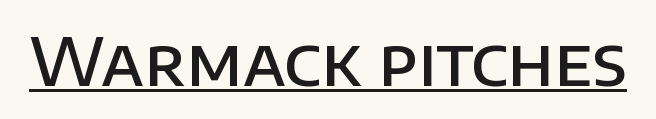
{"serif": "no", "italic": "no", "bold": "semi", "weight": "semibold", "width": "normal", "stroke_contrast": "low", "x_height": "large", "monospaced": "no", "underline": "yes", "letter_spacing": "normal", "letter_spacing_em": 0.0, "glyph_px": 66}
